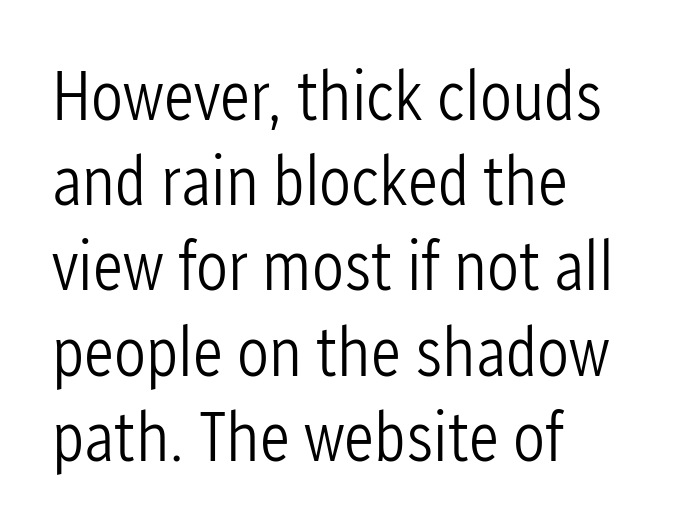
Q: Is the text bold? A: No.
Q: Is the text italic (slanted)? A: No, it is upright.
Q: Is the typeface a serif or a sans-serif typeface? A: Sans-serif.
Q: Is the text underlined? A: No.
Q: How is the paragraph aligned? A: Left-aligned.
Q: Is the spacing between letters normal or unusually wide? A: Normal.
Q: Width (condensed, normal, or wide)? A: Condensed.
Q: Stroke contrast? A: Low.
Q: x-height? A: Medium.
Q: Monospaced? A: No.
